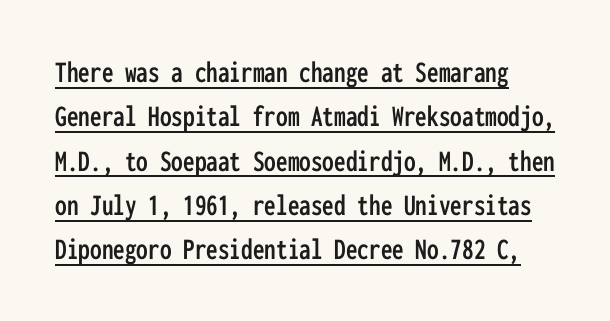
Q: Is the text italic (slanted)? A: No, it is upright.
Q: Is the typeface a serif or a sans-serif typeface? A: Sans-serif.
Q: Is the text underlined? A: Yes.
Q: Is the spacing between letters normal or unusually wide? A: Normal.
Q: Is the spacing between lines tight, normal or loose? A: Normal.
Q: Width (condensed, normal, or wide)? A: Condensed.
Q: Stroke contrast? A: Low.
Q: x-height? A: Medium.
Q: Monospaced? A: Yes.
